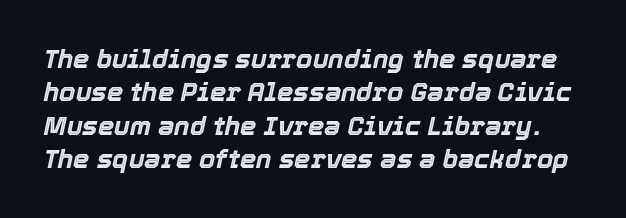
Vertical spacing — default. The space directly below the letters is spotless. The whole block is typeset with a tilt. Honestly, the letter spacing is just normal — you wouldn't notice it.
